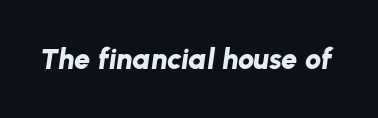
Q: Is the text bold? A: Yes.
Q: Is the text italic (slanted)? A: Yes, it leans right by about 8 degrees.
Q: Is the text underlined? A: No.
Q: Is the spacing between letters normal or unusually wide? A: Normal.
Q: Width (condensed, normal, or wide)? A: Normal.
Q: Stroke contrast? A: Low.
Q: x-height? A: Medium.
Q: Monospaced? A: No.
